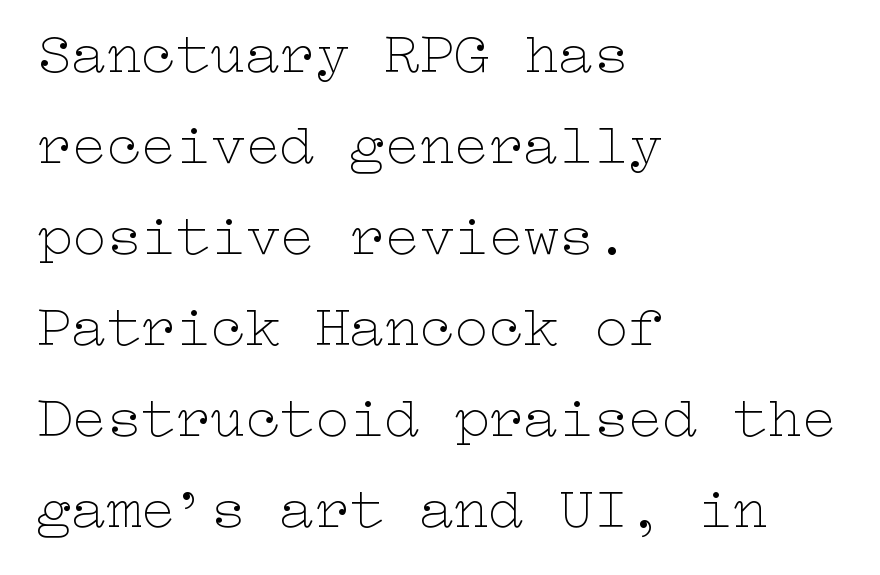
The image shows 58 px thin, wide type, upright; set left-aligned, normal line spacing (1.57x), normal letter spacing, not underlined; low stroke contrast and a medium x-height.
